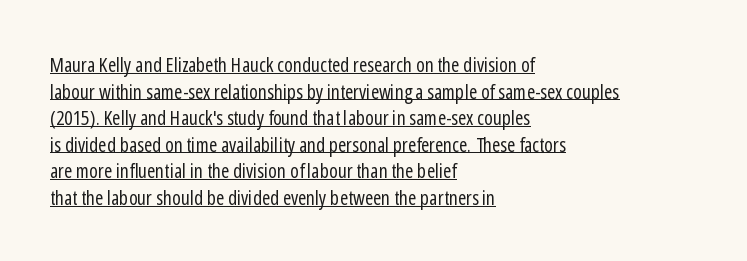
All the whitespace from short lines collects on the right. The strokes are not fattened; the text isn't bold. Line spacing here is normal. Tall strokes in this sample are plumb rather than angled. Every word sits above its own underline. Observe the ordinary spacing: letters are neighbours, not strangers.
